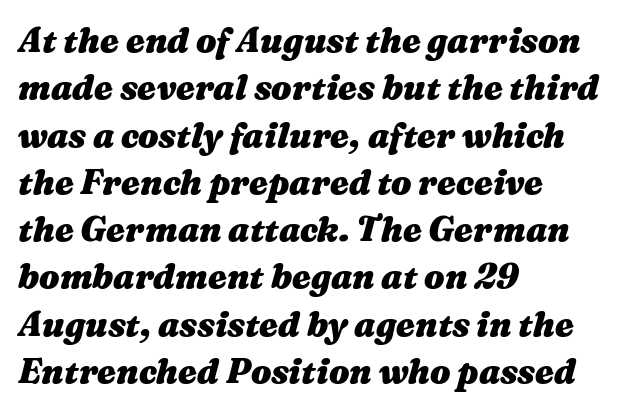
The zone under the glyphs is completely vacant. Nothing unusual about the tracking: characters are spaced as the font intends. Normally led — the rows are evenly, conventionally spaced. The lines in this sample share a left origin and differ only in where they stop. Heavy-handed strokes throughout: this text is bold.
